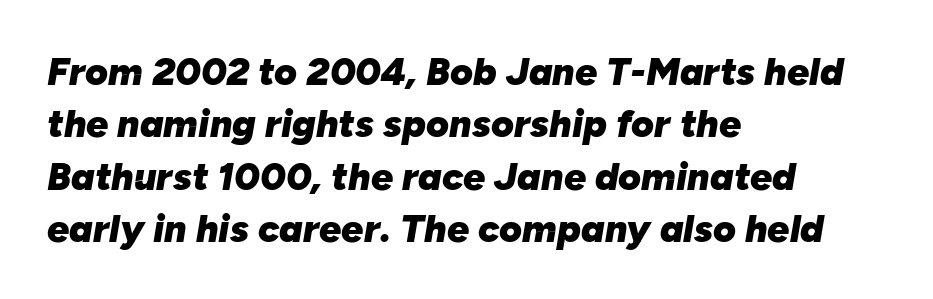
Q: Is the text bold? A: Yes.
Q: Is the text italic (slanted)? A: Yes, it leans right by about 10 degrees.
Q: Is the text underlined? A: No.
Q: How is the paragraph aligned? A: Left-aligned.
Q: Is the spacing between letters normal or unusually wide? A: Normal.
Q: Is the spacing between lines tight, normal or loose? A: Normal.
Q: Width (condensed, normal, or wide)? A: Normal.
Q: Stroke contrast? A: Low.
Q: x-height? A: Medium.
Q: Monospaced? A: No.
